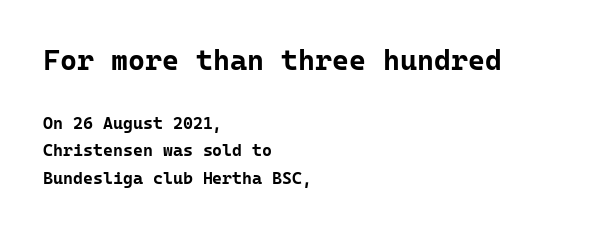
Characters remain perfectly vertical along every line. Chunky letters — that's bold for sure. Serifs: no, the terminals of the letterforms are clean. Glyph-to-glyph distance matches everyday printed text.
